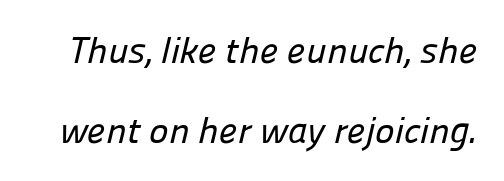
{"serif": "no", "width": "normal", "stroke_contrast": "low", "x_height": "medium", "monospaced": "no", "underline": "no", "line_spacing": "loose", "line_spacing_ratio": 2.17, "letter_spacing": "normal", "letter_spacing_em": 0.0, "glyph_px": 37}
